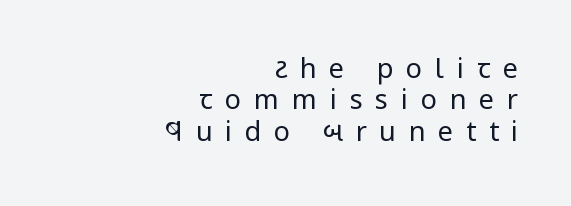
Q: Is the text bold? A: No.
Q: Is the text italic (slanted)? A: No, it is upright.
Q: Is the text underlined? A: No.
Q: How is the paragraph aligned? A: Right-aligned.
Q: Is the spacing between letters normal or unusually wide? A: Unusually wide.
